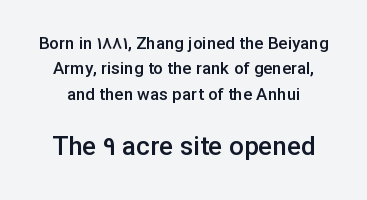
The image shows 26 px text type, upright; set normal line spacing (1.49x), normal letter spacing, not underlined; the second (bottom) block is 1.53x larger.
